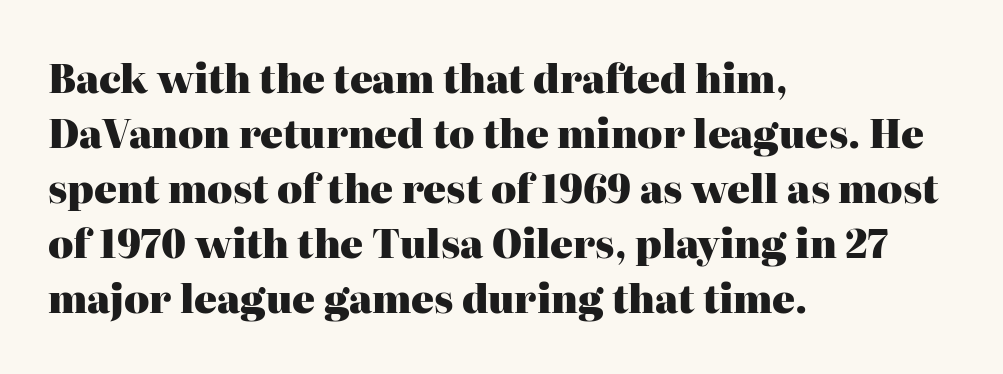
The image shows 38 px heavy serif type, upright; set left-aligned, normal line spacing (1.45x), normal letter spacing, not underlined; high stroke contrast and a medium x-height.
